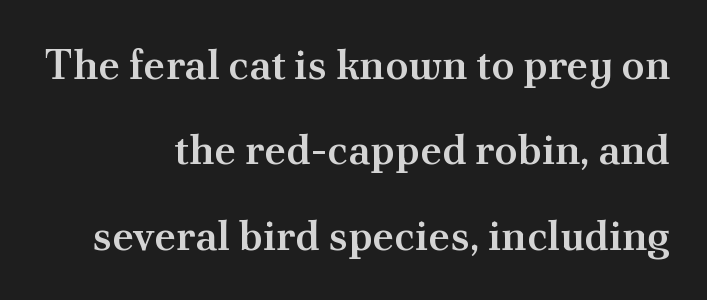
The image shows 42 px semibold serif type, upright; set right-aligned, loose line spacing (2.03x), normal letter spacing, not underlined; medium stroke contrast and a small x-height.
